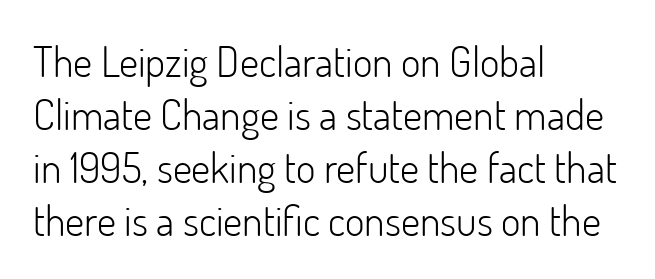
Q: Is the text bold? A: No.
Q: Is the text italic (slanted)? A: No, it is upright.
Q: Is the typeface a serif or a sans-serif typeface? A: Sans-serif.
Q: Is the text underlined? A: No.
Q: How is the paragraph aligned? A: Left-aligned.
Q: Is the spacing between letters normal or unusually wide? A: Normal.
Q: Is the spacing between lines tight, normal or loose? A: Normal.
Q: Width (condensed, normal, or wide)? A: Normal.
Q: Stroke contrast? A: Low.
Q: x-height? A: Small.
Q: Monospaced? A: No.
